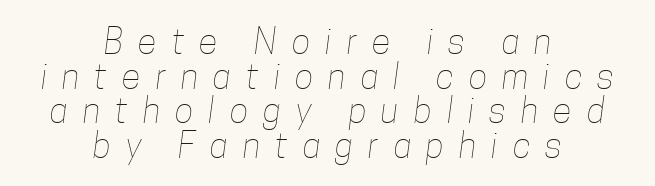
Here the designer chose a conventional face with non-uniform glyph widths. The typeface has the unassuming heft of standard copy or less. The space beneath each line is pristine and unruled. Each word looks stretched out because of the extra space between its letters.
